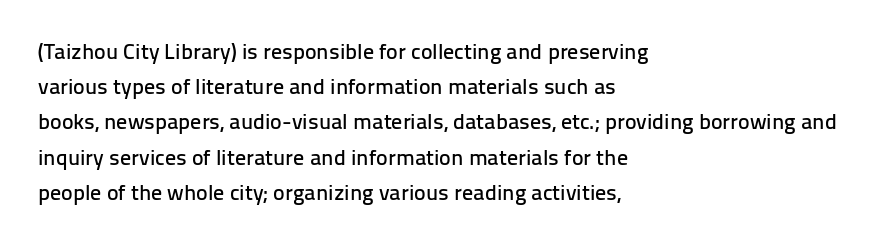
{"italic": "no", "underline": "no", "align": "left", "line_spacing": "normal", "line_spacing_ratio": 1.6, "letter_spacing": "normal", "letter_spacing_em": 0.0, "glyph_px": 22}
